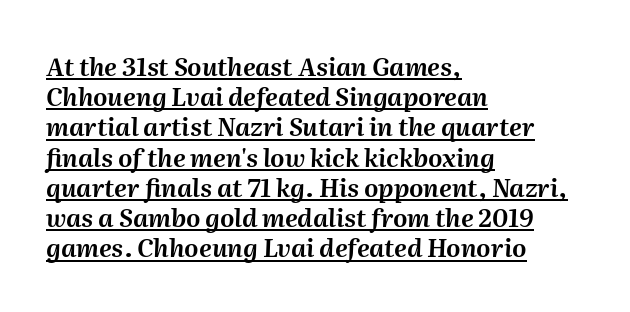
{"italic": "yes", "lean": "right", "slant_degrees": 2, "underline": "yes", "align": "left", "line_spacing_ratio": 1.21, "letter_spacing": "normal", "letter_spacing_em": 0.0, "glyph_px": 25}
